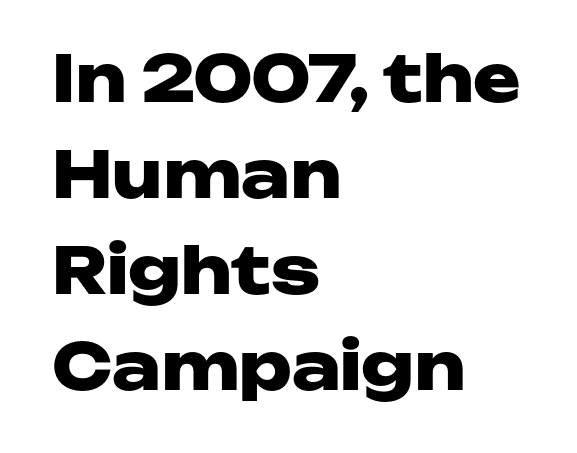
Check the space under the baseline: it is left empty. A classic flush-left, rag-right setting is used for this passage. Posture: upright roman. Honestly, the row spacing looks completely unremarkable. Letter spacing: default. No feet cap the strokes, marking this as sans-serif type.
